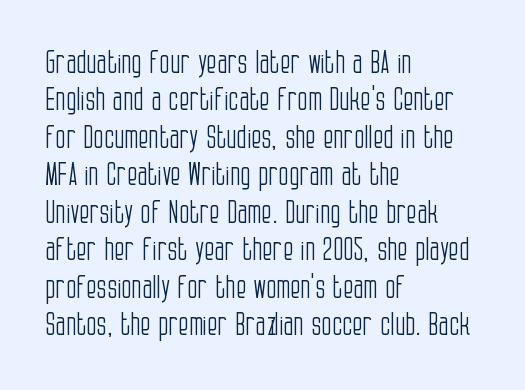
Q: Is the text bold? A: No.
Q: Is the text italic (slanted)? A: No, it is upright.
Q: Is the typeface a serif or a sans-serif typeface? A: Sans-serif.
Q: Is the text underlined? A: No.
Q: How is the paragraph aligned? A: Left-aligned.
Q: Is the spacing between letters normal or unusually wide? A: Normal.
Q: Is the spacing between lines tight, normal or loose? A: Normal.
Q: Width (condensed, normal, or wide)? A: Condensed.
Q: Stroke contrast? A: Low.
Q: x-height? A: Large.
Q: Monospaced? A: No.
